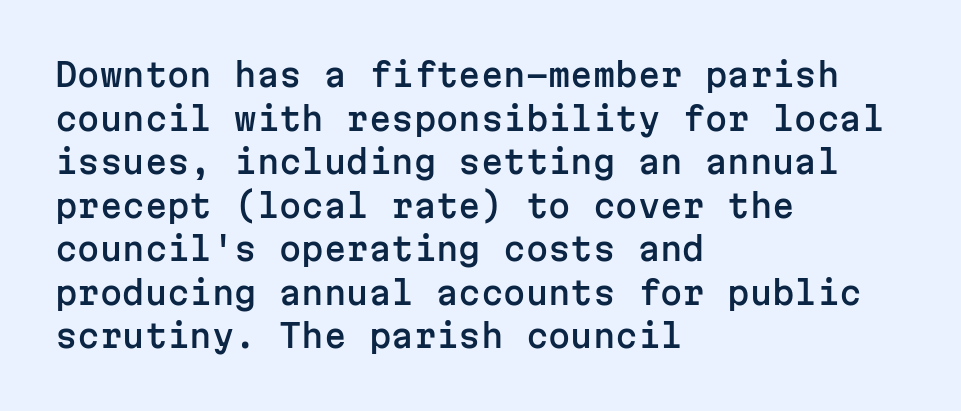
Q: Is the text italic (slanted)? A: No, it is upright.
Q: Is the typeface a serif or a sans-serif typeface? A: Sans-serif.
Q: Is the text underlined? A: No.
Q: How is the paragraph aligned? A: Left-aligned.
Q: Is the spacing between letters normal or unusually wide? A: Normal.
Q: Is the spacing between lines tight, normal or loose? A: Normal.
Q: Width (condensed, normal, or wide)? A: Normal.
Q: Stroke contrast? A: Low.
Q: x-height? A: Medium.
Q: Monospaced? A: Yes.
